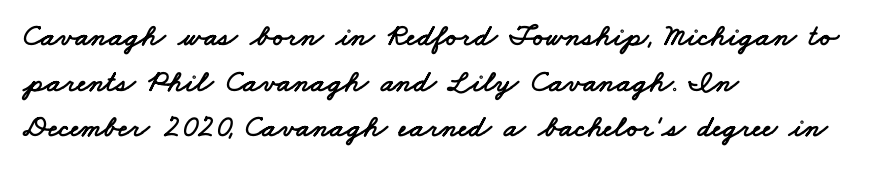
Q: Is the typeface a serif or a sans-serif typeface? A: Sans-serif.
Q: Is the text underlined? A: No.
Q: How is the paragraph aligned? A: Left-aligned.
Q: Is the spacing between letters normal or unusually wide? A: Normal.
Q: Is the spacing between lines tight, normal or loose? A: Normal.
Q: Width (condensed, normal, or wide)? A: Wide.
Q: Stroke contrast? A: Low.
Q: x-height? A: Small.
Q: Monospaced? A: No.
